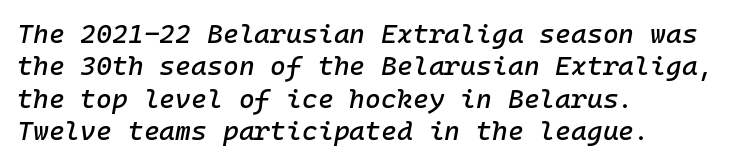
Q: Is the text italic (slanted)? A: Yes, it leans right by about 10 degrees.
Q: Is the text underlined? A: No.
Q: How is the paragraph aligned? A: Left-aligned.
Q: Is the spacing between letters normal or unusually wide? A: Normal.
